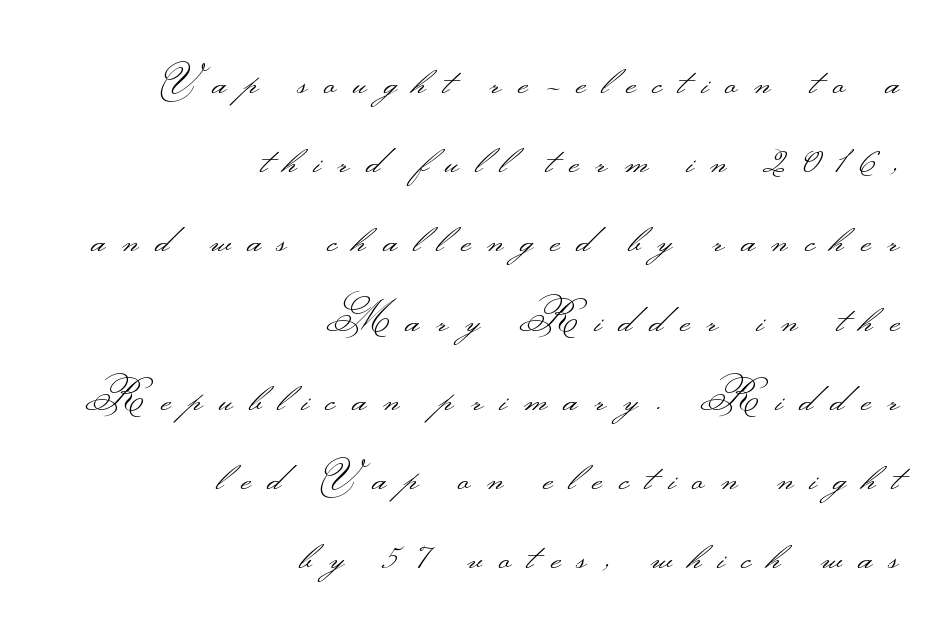
Q: Is the text bold? A: No.
Q: Is the text italic (slanted)? A: Yes.
Q: Is the typeface a serif or a sans-serif typeface? A: Sans-serif.
Q: Is the text underlined? A: No.
Q: How is the paragraph aligned? A: Right-aligned.
Q: Is the spacing between letters normal or unusually wide? A: Unusually wide.
Q: Is the spacing between lines tight, normal or loose? A: Loose.
Q: Width (condensed, normal, or wide)? A: Wide.
Q: Stroke contrast? A: Medium.
Q: Monospaced? A: No.
